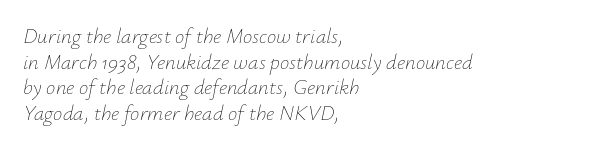
Q: Is the text bold? A: No.
Q: Is the text italic (slanted)? A: Yes, it leans right by about 12 degrees.
Q: Is the text underlined? A: No.
Q: How is the paragraph aligned? A: Left-aligned.
Q: Is the spacing between letters normal or unusually wide? A: Normal.
